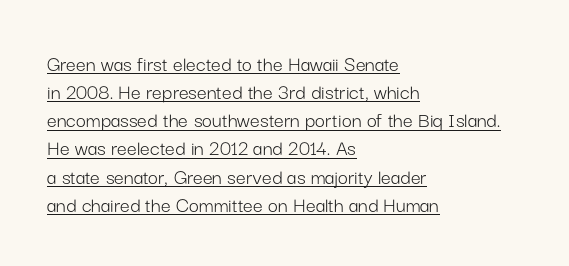
{"italic": "no", "bold": "no", "underline": "yes", "align": "left", "line_spacing": "normal", "line_spacing_ratio": 1.28, "letter_spacing": "normal", "letter_spacing_em": 0.0, "glyph_px": 22}
